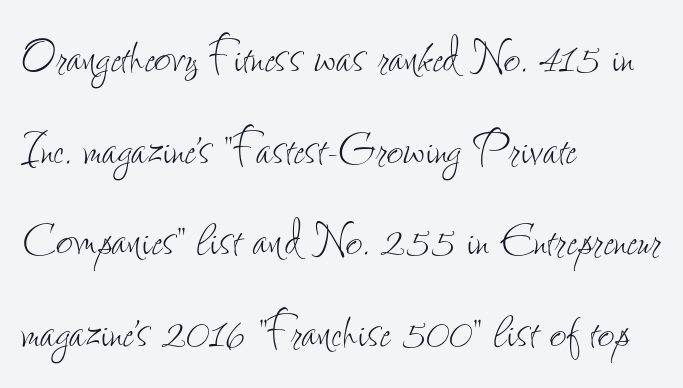
Proportional: the letters do not fall into vertical columns. No extra ink here — the face is not bold. Every row of glyphs begins at an identical x-position on the left. The horizontal fit of the characters is conventional and even. The baseline area is clear.
